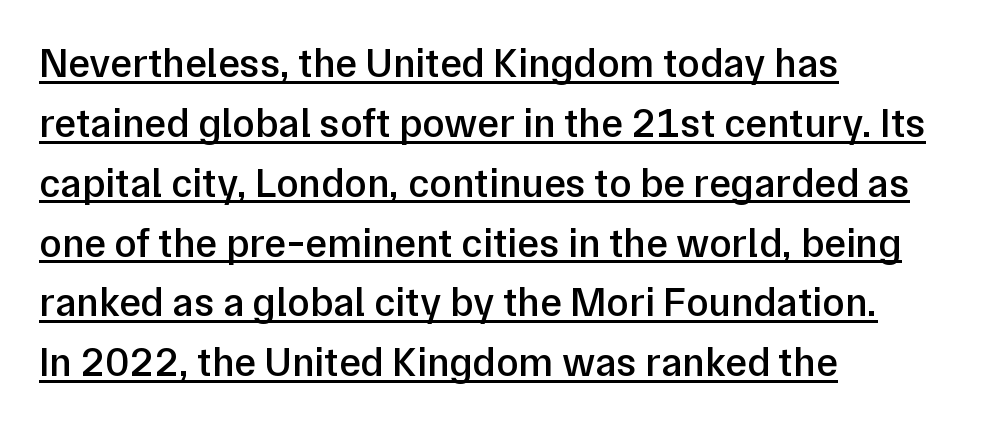
Q: Is the text bold? A: Semi-bold.
Q: Is the text italic (slanted)? A: No, it is upright.
Q: Is the typeface a serif or a sans-serif typeface? A: Sans-serif.
Q: Is the text underlined? A: Yes.
Q: How is the paragraph aligned? A: Left-aligned.
Q: Is the spacing between letters normal or unusually wide? A: Normal.
Q: Is the spacing between lines tight, normal or loose? A: Normal.
Q: Width (condensed, normal, or wide)? A: Normal.
Q: Stroke contrast? A: Low.
Q: x-height? A: Medium.
Q: Monospaced? A: No.
